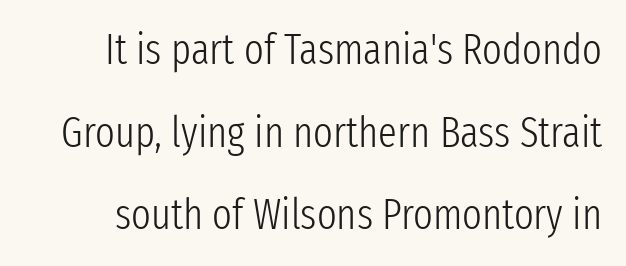
{"serif": "no", "italic": "no", "bold": "no", "weight": "light", "width": "condensed", "stroke_contrast": "low", "x_height": "medium", "monospaced": "no", "underline": "no", "line_spacing": "loose", "line_spacing_ratio": 1.97, "letter_spacing": "normal", "letter_spacing_em": 0.0, "glyph_px": 42}
